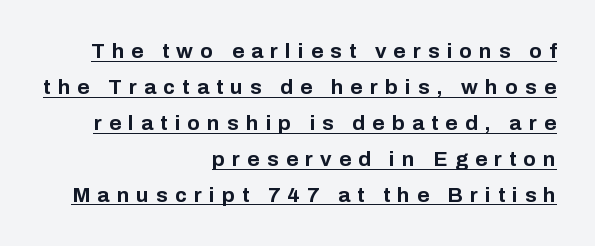
The image shows 21 px bold type, upright; set right-aligned, line spacing 1.71x, unusually wide letter spacing (+0.34 em), underlined.
